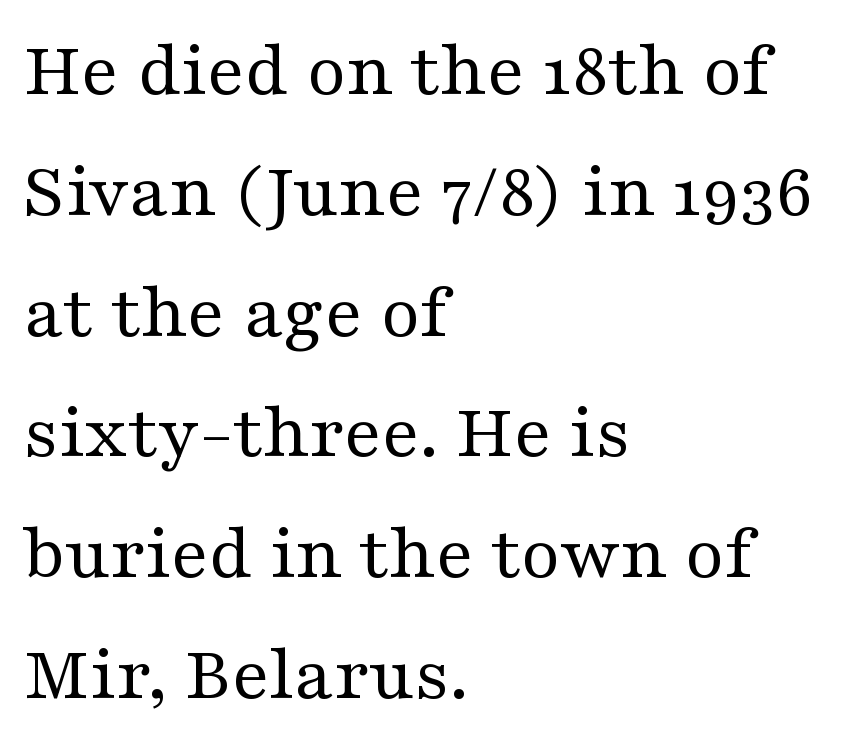
{"serif": "yes", "italic": "no", "bold": "no", "weight": "regular", "width": "wide", "stroke_contrast": "medium", "x_height": "medium", "monospaced": "no", "underline": "no", "align": "left", "line_spacing": "normal", "line_spacing_ratio": 1.51, "letter_spacing": "normal", "letter_spacing_em": 0.0, "glyph_px": 80}
